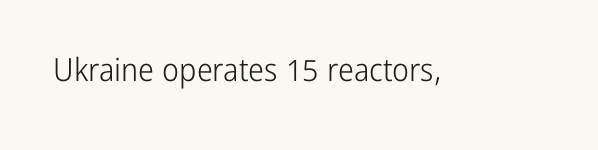
The image shows 32 px light, condensed sans-serif type, upright; set normal letter spacing, not underlined; low stroke contrast and a medium x-height.
